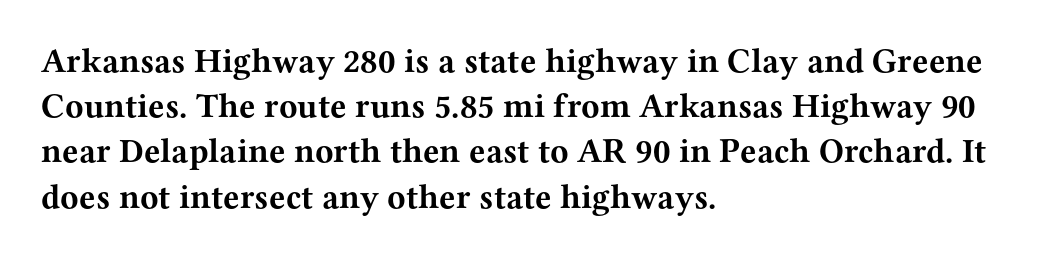
The image shows 34 px bold, wide serif type, upright; set left-aligned, normal line spacing (1.33x), normal letter spacing, not underlined; medium stroke contrast and a medium x-height.
